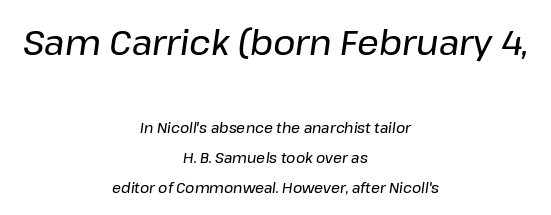
{"italic": "yes", "lean": "right", "slant_degrees": 8, "width": "normal", "stroke_contrast": "low", "x_height": "medium", "monospaced": "no", "underline": "no", "align": "center", "line_spacing": "loose", "line_spacing_ratio": 2.14, "letter_spacing": "normal", "letter_spacing_em": 0.0, "larger_block": "first", "size_ratio": 2.43, "glyph_px": 34}
